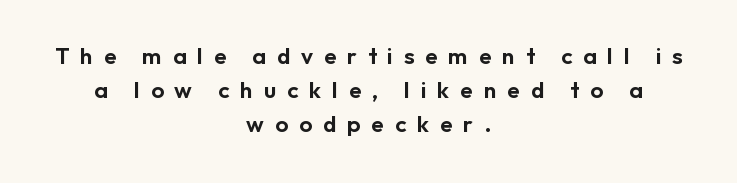
Q: Is the text italic (slanted)? A: No, it is upright.
Q: Is the text underlined? A: No.
Q: How is the paragraph aligned? A: Centered.
Q: Is the spacing between letters normal or unusually wide? A: Unusually wide.
Q: Is the spacing between lines tight, normal or loose? A: Normal.
